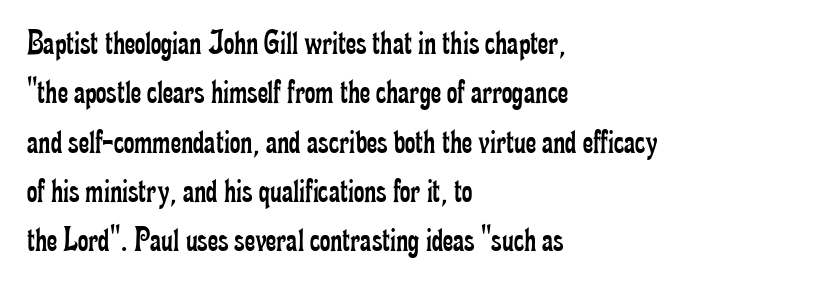
{"serif": "yes", "italic": "no", "bold": "no", "weight": "regular", "width": "condensed", "stroke_contrast": "low", "x_height": "small", "monospaced": "no", "underline": "no", "align": "left", "line_spacing": "normal", "line_spacing_ratio": 1.37, "letter_spacing": "normal", "letter_spacing_em": 0.0, "glyph_px": 36}
